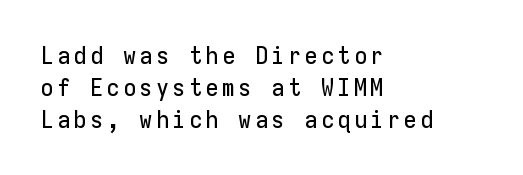
The specimen reads as upright at a glance. Line beginnings align vertically; line endings do not. The line-height multiplier appears to be the usual default. Just letters on the line, the space beneath them empty.
